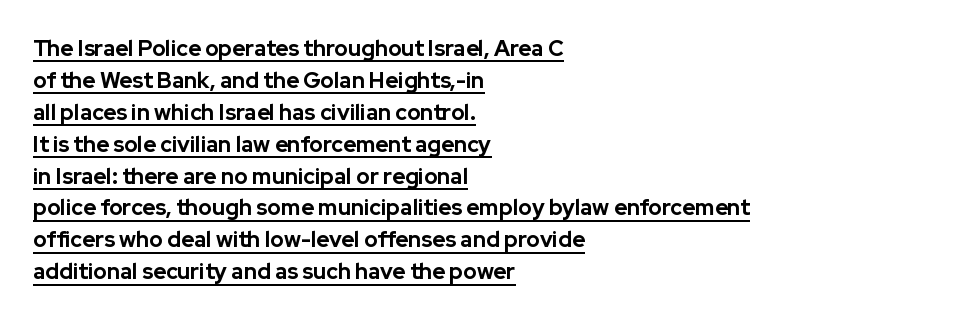
Q: Is the text bold? A: Yes.
Q: Is the text italic (slanted)? A: No, it is upright.
Q: Is the text underlined? A: Yes.
Q: How is the paragraph aligned? A: Left-aligned.
Q: Is the spacing between letters normal or unusually wide? A: Normal.
Q: Is the spacing between lines tight, normal or loose? A: Normal.
